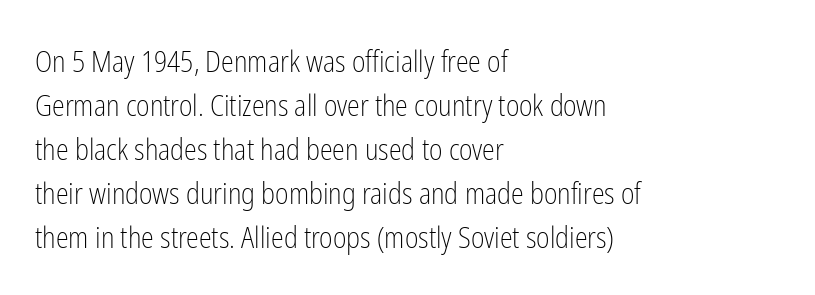
Q: Is the text bold? A: No.
Q: Is the text italic (slanted)? A: No, it is upright.
Q: Is the typeface a serif or a sans-serif typeface? A: Sans-serif.
Q: Is the text underlined? A: No.
Q: How is the paragraph aligned? A: Left-aligned.
Q: Is the spacing between letters normal or unusually wide? A: Normal.
Q: Is the spacing between lines tight, normal or loose? A: Normal.
Q: Width (condensed, normal, or wide)? A: Condensed.
Q: Stroke contrast? A: Low.
Q: x-height? A: Medium.
Q: Monospaced? A: No.
